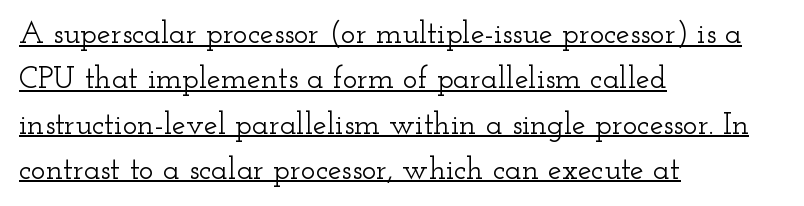
If you measured baseline to baseline, you'd find a middling distance. You can see a thin bar hugging the bottom of the glyphs. Are there feet on the stems? There are — it's a serif. Character widths vary here, with narrow letters taking less room than wide ones.
